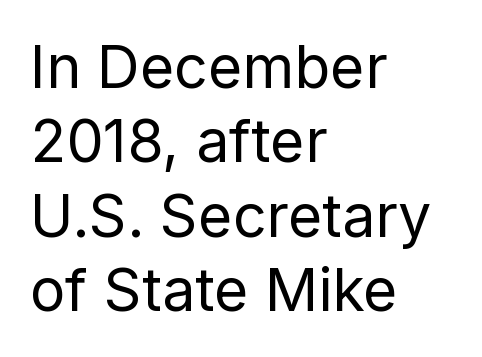
Nope, no serifs anywhere on these letters. Horizontal bands of white between lines are of average thickness. Is this a heavy cut? Hardly; it is regular or lighter. These lines keep a tight, regular rhythm from letter to letter. Do the characters align in a grid? No, the font is proportional. Notice how the passage keeps a crisp vertical edge on the left only.
